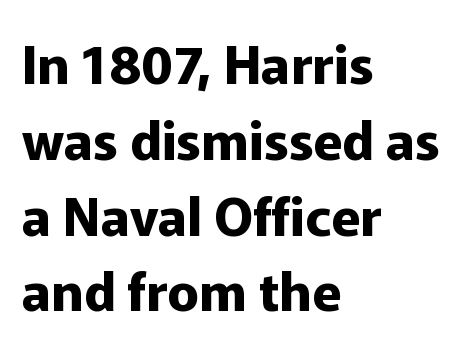
Q: Is the text bold? A: Yes.
Q: Is the text italic (slanted)? A: No, it is upright.
Q: Is the typeface a serif or a sans-serif typeface? A: Sans-serif.
Q: Is the text underlined? A: No.
Q: How is the paragraph aligned? A: Left-aligned.
Q: Is the spacing between letters normal or unusually wide? A: Normal.
Q: Is the spacing between lines tight, normal or loose? A: Normal.
Q: Width (condensed, normal, or wide)? A: Normal.
Q: Stroke contrast? A: Low.
Q: x-height? A: Medium.
Q: Monospaced? A: No.
